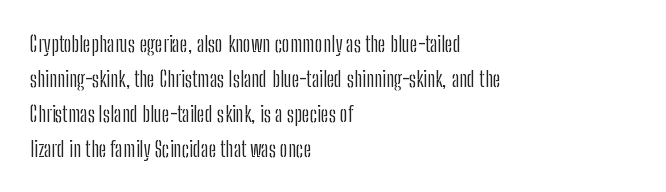
Q: Is the text bold? A: No.
Q: Is the text italic (slanted)? A: No, it is upright.
Q: Is the text underlined? A: No.
Q: How is the paragraph aligned? A: Left-aligned.
Q: Is the spacing between letters normal or unusually wide? A: Normal.
Q: Is the spacing between lines tight, normal or loose? A: Normal.
